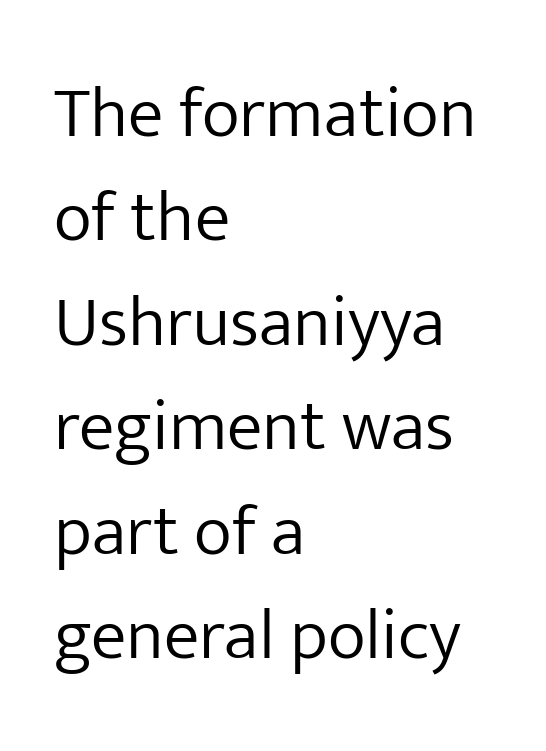
The image shows 72 px light sans-serif type, upright; set left-aligned, normal line spacing (1.45x), normal letter spacing, not underlined; low stroke contrast and a medium x-height.
